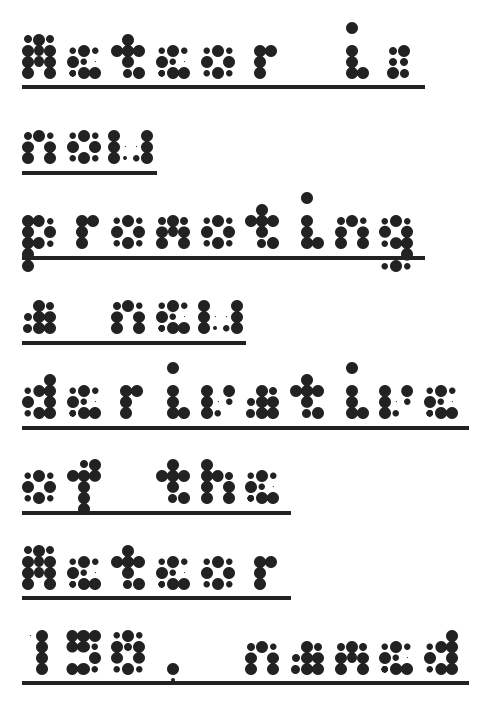
{"serif": "no", "italic": "no", "width": "wide", "stroke_contrast": "medium", "x_height": "medium", "underline": "yes", "align": "left", "line_spacing": "normal", "line_spacing_ratio": 1.27, "letter_spacing": "normal", "letter_spacing_em": 0.0, "glyph_px": 67}
